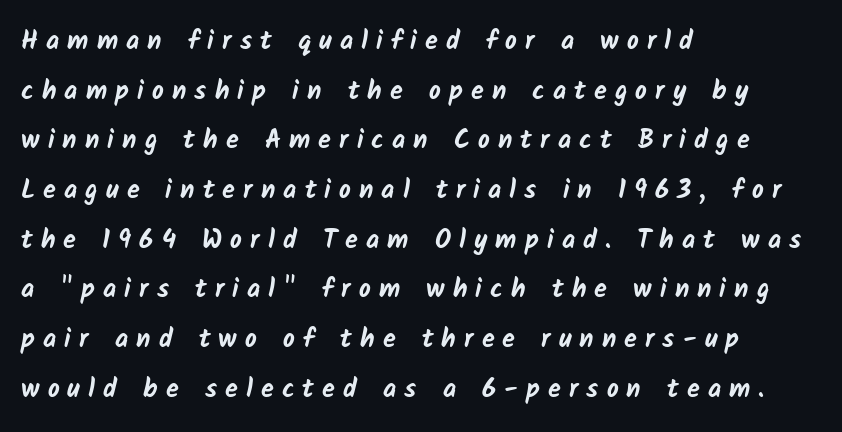
{"bold": "yes", "underline": "no", "align": "left", "line_spacing": "loose", "line_spacing_ratio": 1.91, "letter_spacing": "wide", "letter_spacing_em": 0.31, "glyph_px": 26}
